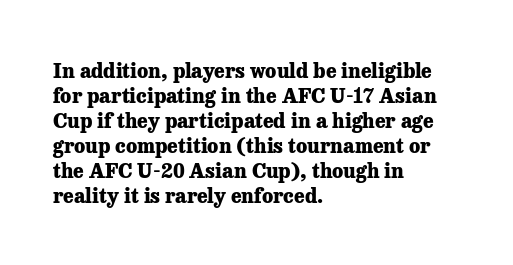
The image shows 20 px bold type, upright; set left-aligned, normal line spacing (1.25x), normal letter spacing, not underlined.
